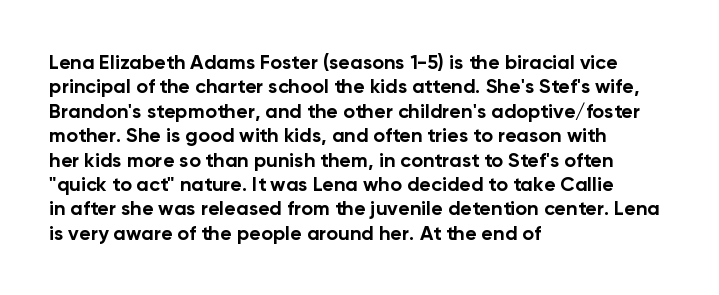
{"italic": "no", "bold": "yes", "underline": "no", "align": "left", "line_spacing_ratio": 1.22, "letter_spacing": "normal", "letter_spacing_em": 0.0, "glyph_px": 20}
